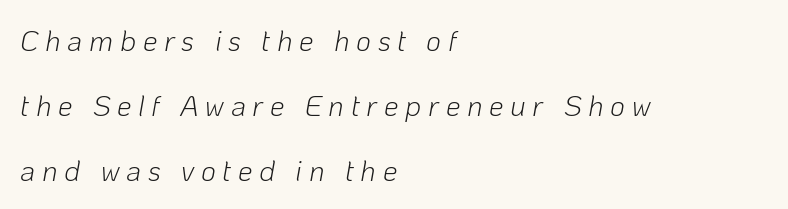
The image shows 29 px light type, italic (leaning right); set left-aligned, loose line spacing (2.24x), unusually wide letter spacing (+0.23 em), not underlined; low stroke contrast and a medium x-height.
